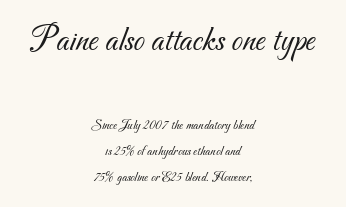
Q: Is the text bold? A: No.
Q: Is the typeface a serif or a sans-serif typeface? A: Sans-serif.
Q: Is the text underlined? A: No.
Q: How is the paragraph aligned? A: Centered.
Q: Is the spacing between letters normal or unusually wide? A: Normal.
Q: Which block of text is set in a larger size, the first (top) or the second (bottom)? A: The first (top) one.
Q: Width (condensed, normal, or wide)? A: Normal.
Q: Stroke contrast? A: Medium.
Q: x-height? A: Small.
Q: Monospaced? A: No.
